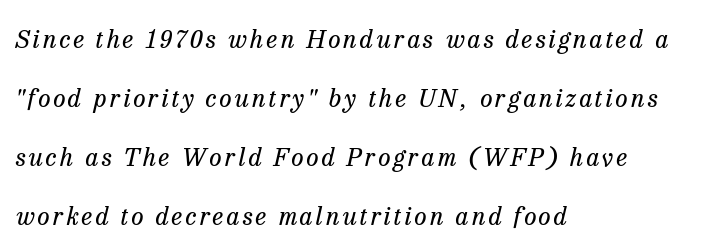
{"italic": "yes", "lean": "right", "slant_degrees": 13, "bold": "no", "underline": "no", "align": "left", "line_spacing": "loose", "line_spacing_ratio": 2.36, "glyph_px": 25}
